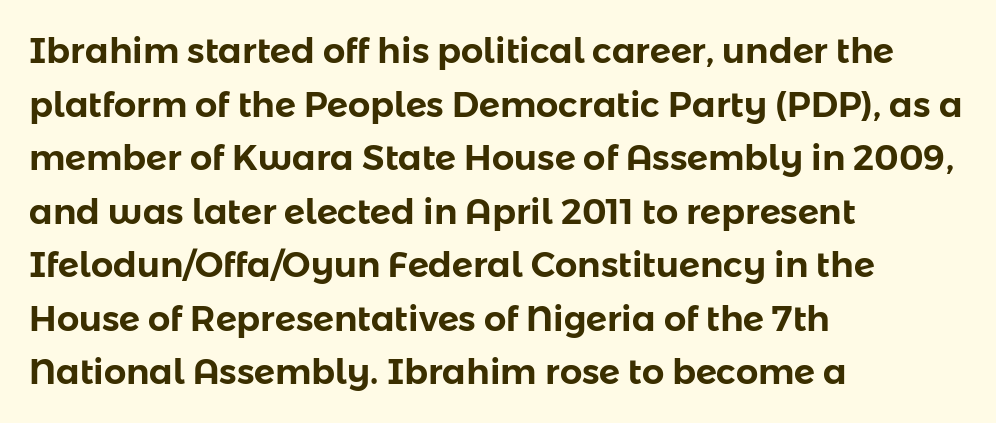
Descenders are the only things crossing below the line. Where is the straight margin? On the left. Does the type have serifs? No, each stem ends abruptly. Each word holds together tightly as a unit, with standard inter-letter gaps.
